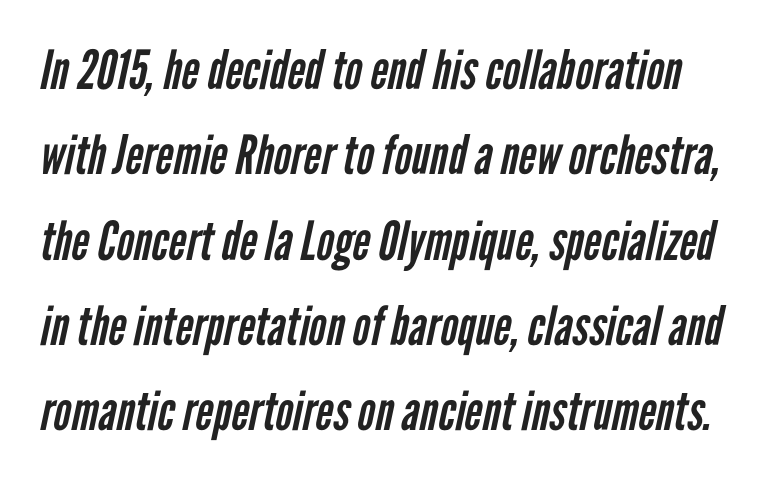
{"serif": "no", "bold": "no", "weight": "regular", "width": "condensed", "stroke_contrast": "low", "x_height": "medium", "monospaced": "no", "underline": "no", "line_spacing": "normal", "line_spacing_ratio": 1.58, "letter_spacing": "normal", "letter_spacing_em": 0.0, "glyph_px": 54}
